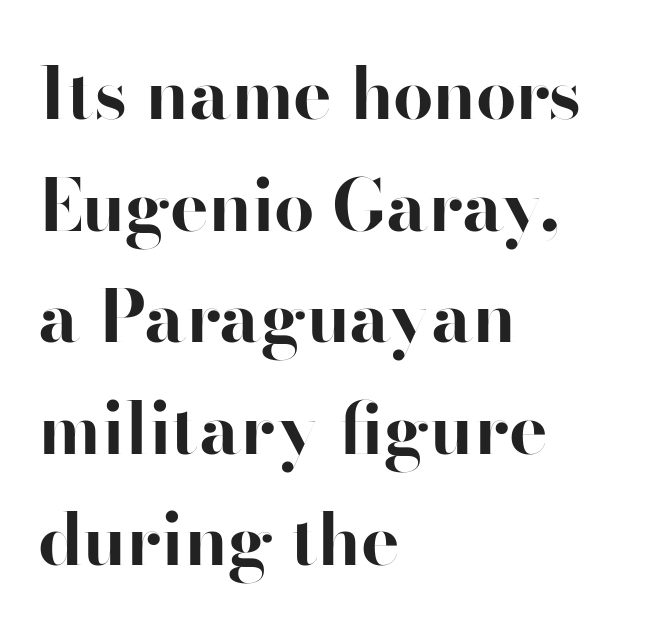
Q: Is the text bold? A: Yes.
Q: Is the text italic (slanted)? A: No, it is upright.
Q: Is the typeface a serif or a sans-serif typeface? A: Sans-serif.
Q: Is the text underlined? A: No.
Q: How is the paragraph aligned? A: Left-aligned.
Q: Is the spacing between letters normal or unusually wide? A: Normal.
Q: Is the spacing between lines tight, normal or loose? A: Normal.
Q: Width (condensed, normal, or wide)? A: Normal.
Q: Stroke contrast? A: High.
Q: x-height? A: Small.
Q: Monospaced? A: No.
